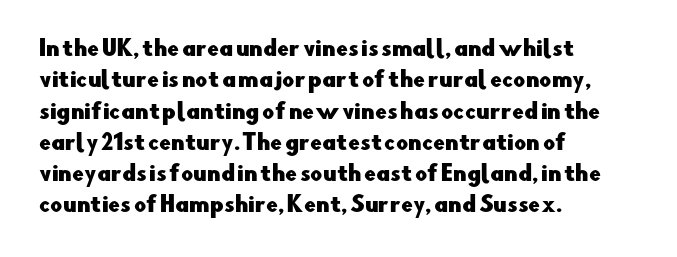
Q: Is the text italic (slanted)? A: No, it is upright.
Q: Is the text underlined? A: No.
Q: How is the paragraph aligned? A: Left-aligned.
Q: Is the spacing between letters normal or unusually wide? A: Normal.
Q: Is the spacing between lines tight, normal or loose? A: Normal.
